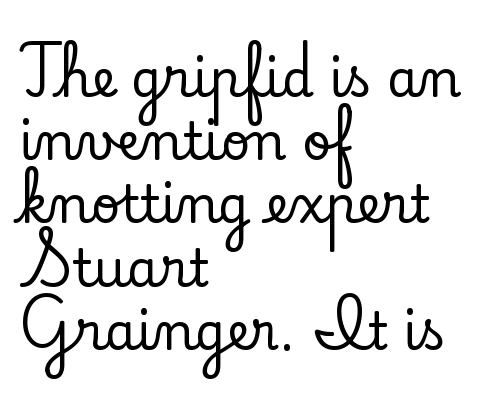
{"serif": "yes", "italic": "no", "width": "normal", "stroke_contrast": "low", "x_height": "small", "monospaced": "no", "underline": "no", "align": "left", "line_spacing_ratio": 1.24, "letter_spacing": "normal", "letter_spacing_em": 0.0, "glyph_px": 51}
